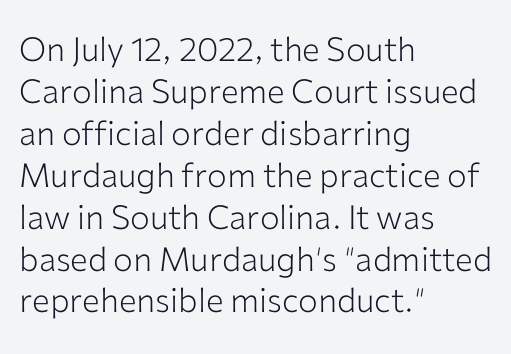
Q: Is the text bold? A: No.
Q: Is the text italic (slanted)? A: No, it is upright.
Q: Is the typeface a serif or a sans-serif typeface? A: Sans-serif.
Q: Is the text underlined? A: No.
Q: How is the paragraph aligned? A: Left-aligned.
Q: Is the spacing between letters normal or unusually wide? A: Normal.
Q: Is the spacing between lines tight, normal or loose? A: Normal.
Q: Width (condensed, normal, or wide)? A: Normal.
Q: Stroke contrast? A: Low.
Q: x-height? A: Medium.
Q: Monospaced? A: No.
